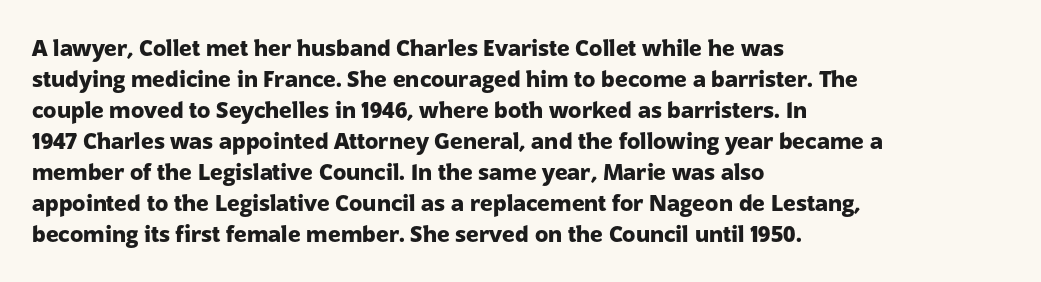
The image shows 22 px bold type, upright; set left-aligned, normal line spacing (1.41x), normal letter spacing, not underlined.
